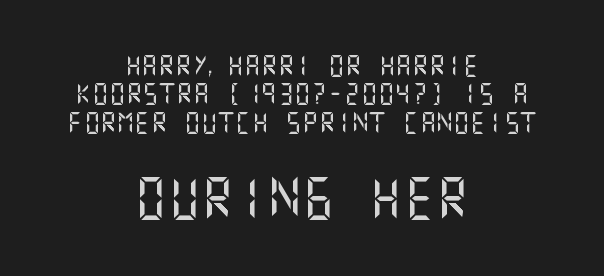
Q: Is the text italic (slanted)? A: No, it is upright.
Q: Is the typeface a serif or a sans-serif typeface? A: Sans-serif.
Q: Is the text underlined? A: No.
Q: How is the paragraph aligned? A: Centered.
Q: Is the spacing between letters normal or unusually wide? A: Normal.
Q: Is the spacing between lines tight, normal or loose? A: Normal.
Q: Which block of text is set in a larger size, the first (top) or the second (bottom)? A: The second (bottom) one.
Q: Width (condensed, normal, or wide)? A: Normal.
Q: Stroke contrast? A: Medium.
Q: x-height? A: Large.
